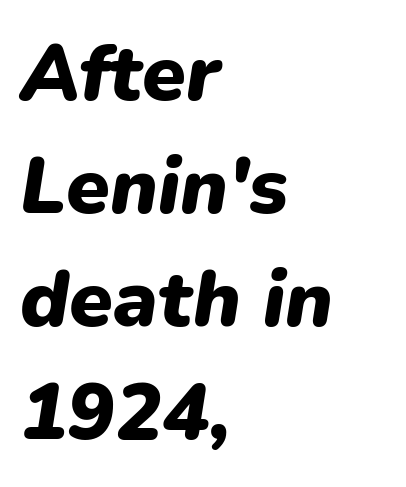
Spacing between characters is what you'd get straight out of the box. How heavy is the stroke? Heavy — this is a bold. This sample has the flowing, uneven cadence of proportional lettering. The strip under each line holds only bare page. The rag falls on the right side of this text block. The space between consecutive lines is moderate.
